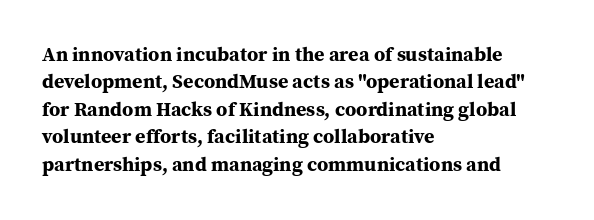
{"italic": "no", "bold": "yes", "underline": "no", "align": "left", "line_spacing": "normal", "line_spacing_ratio": 1.37, "letter_spacing": "normal", "letter_spacing_em": 0.0, "glyph_px": 20}
